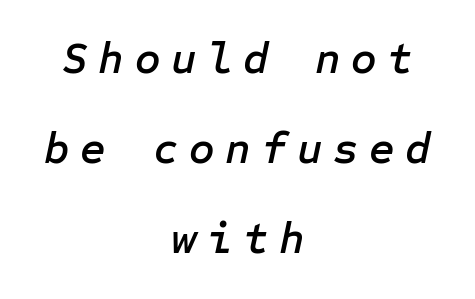
Q: Is the text italic (slanted)? A: Yes, it leans right by about 12 degrees.
Q: Is the text underlined? A: No.
Q: How is the paragraph aligned? A: Centered.
Q: Is the spacing between letters normal or unusually wide? A: Unusually wide.
Q: Is the spacing between lines tight, normal or loose? A: Loose.
Q: Width (condensed, normal, or wide)? A: Normal.
Q: Stroke contrast? A: Low.
Q: x-height? A: Medium.
